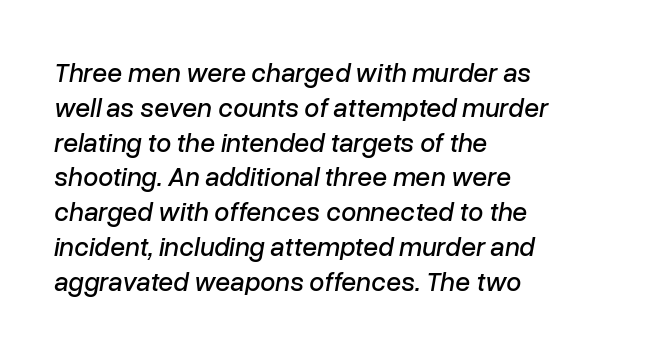
If you measured baseline to baseline, you'd find a middling distance. Yep, that's italic — everything's leaning. The ragged edge is on the right, which tells us the setting is flush left. The zone under the glyphs is completely vacant.
